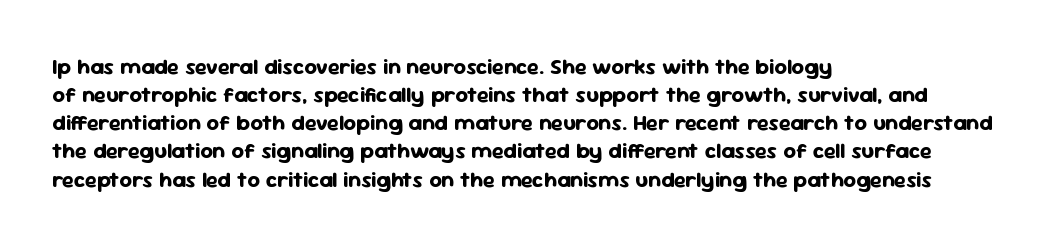
The passage is arranged the way most books set body copy — flush left. No word sits above an underline. Nobody touched the tracking dial on this one. Stroke thickness is high; the sample reads as a true bold.
